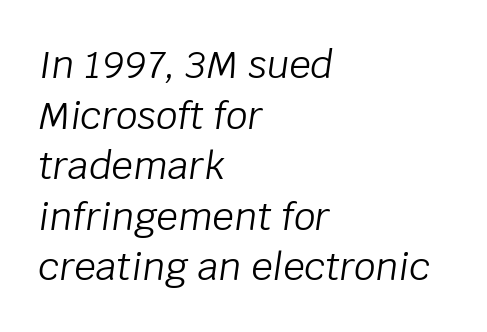
Each row of text sits above clean, open space. Notice how the stems are inclined rather than vertical — that's the hallmark of italics. This rendering uses left alignment, leaving the right contour irregular. The typeface has the unassuming heft of standard copy or less. These lines keep a tight, regular rhythm from letter to letter.
